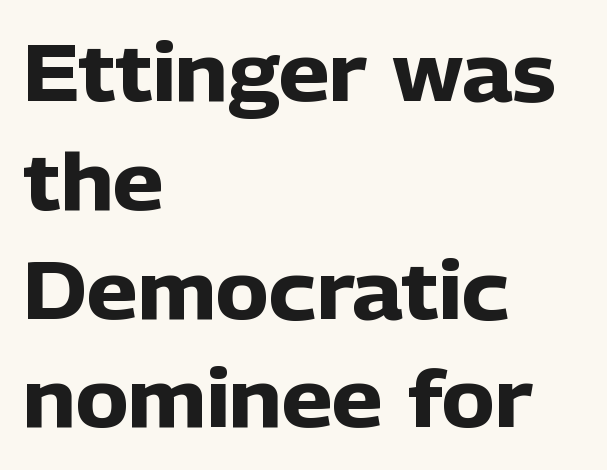
Q: Is the text bold? A: Yes.
Q: Is the text italic (slanted)? A: No, it is upright.
Q: Is the typeface a serif or a sans-serif typeface? A: Sans-serif.
Q: Is the text underlined? A: No.
Q: How is the paragraph aligned? A: Left-aligned.
Q: Is the spacing between letters normal or unusually wide? A: Normal.
Q: Is the spacing between lines tight, normal or loose? A: Normal.
Q: Width (condensed, normal, or wide)? A: Normal.
Q: Stroke contrast? A: Low.
Q: x-height? A: Medium.
Q: Monospaced? A: No.
